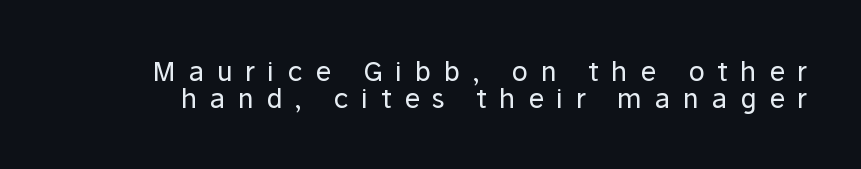
{"italic": "no", "bold": "no", "underline": "no", "line_spacing": "tight", "line_spacing_ratio": 1.0, "letter_spacing": "wide", "letter_spacing_em": 0.46, "glyph_px": 27}
